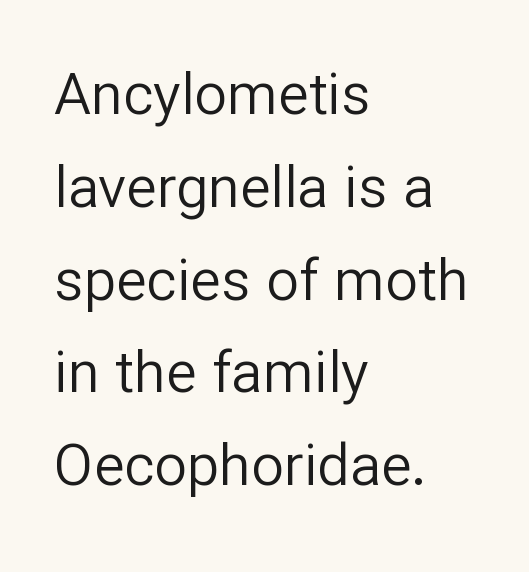
The rendering anchors every line to the left-hand side. Beneath every word, the page is bare. The designer went with a sans here, leaving each stem footless. Nobody touched the tracking dial on this one.
